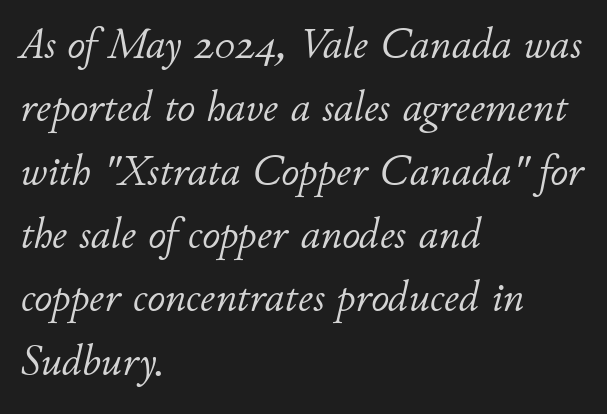
{"italic": "yes", "lean": "right", "slant_degrees": 11, "bold": "no", "weight": "light", "width": "normal", "stroke_contrast": "low", "x_height": "small", "monospaced": "no", "underline": "no", "align": "left", "line_spacing": "normal", "line_spacing_ratio": 1.44, "letter_spacing": "normal", "letter_spacing_em": 0.0, "glyph_px": 44}
